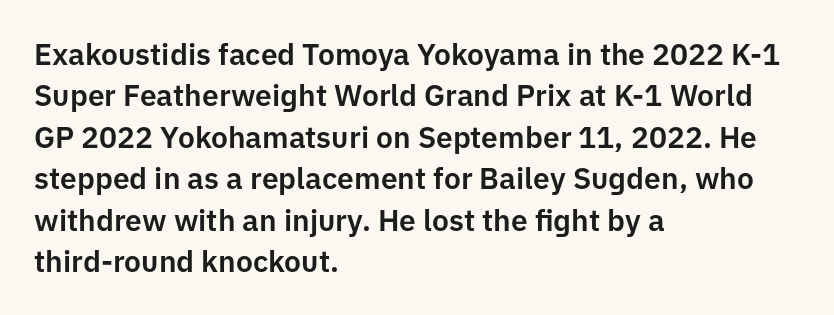
{"serif": "no", "italic": "no", "width": "normal", "stroke_contrast": "low", "x_height": "medium", "monospaced": "no", "underline": "no", "align": "left", "line_spacing": "normal", "line_spacing_ratio": 1.38, "letter_spacing": "normal", "letter_spacing_em": 0.0, "glyph_px": 30}
